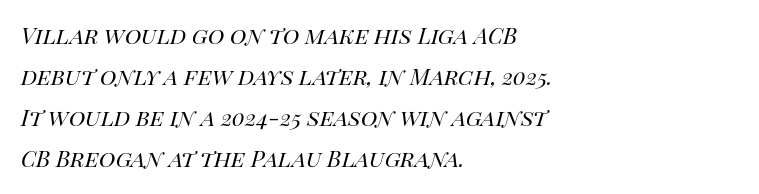
Note the varied advance widths — an 'i' is clearly narrower than an 'm'. The strokes are not fattened; the text isn't bold. Rendered with sloped, italic letterforms. Quick note: interline space is typical.
